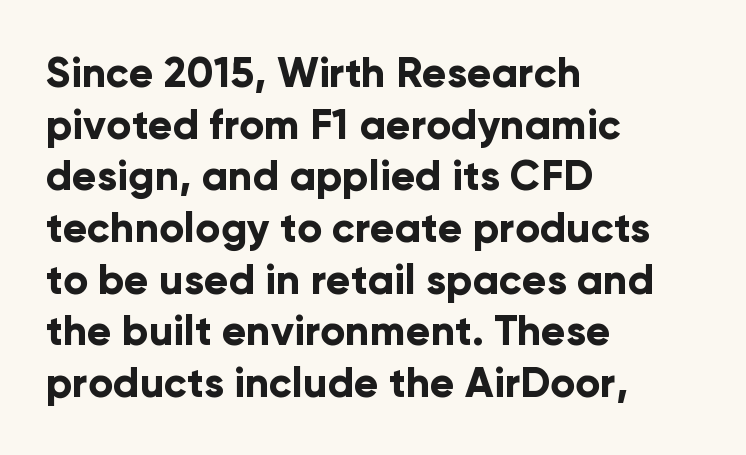
{"serif": "no", "italic": "no", "bold": "yes", "weight": "bold", "width": "normal", "stroke_contrast": "low", "x_height": "medium", "monospaced": "no", "underline": "no", "align": "left", "line_spacing": "normal", "line_spacing_ratio": 1.26, "letter_spacing": "normal", "letter_spacing_em": 0.0, "glyph_px": 41}
